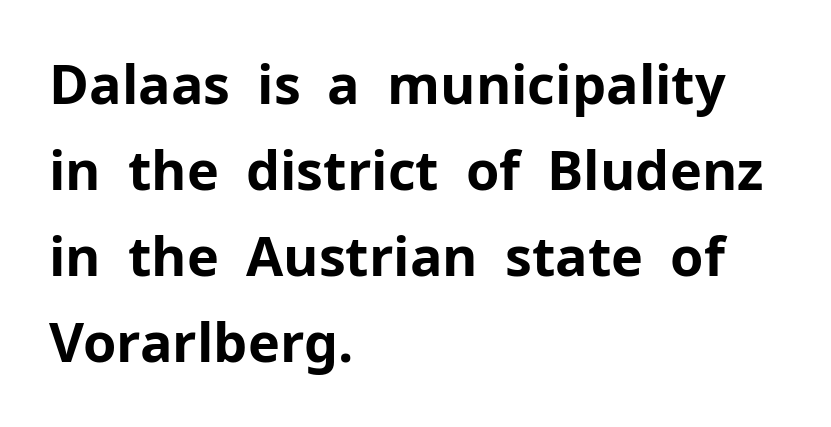
Note: no serifs on the glyphs. Unmarked baselines from the first word to the last. Think of a printed novel: that variable character pitch is what you see here. Whoever set this chose a conventional vertical rhythm. Every character sits straight up, as roman type does. Chunky letters — that's bold for sure.
